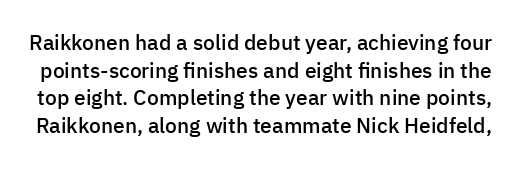
{"italic": "no", "bold": "semi", "underline": "no", "line_spacing": "normal", "line_spacing_ratio": 1.31, "letter_spacing": "normal", "letter_spacing_em": 0.0, "glyph_px": 21}
